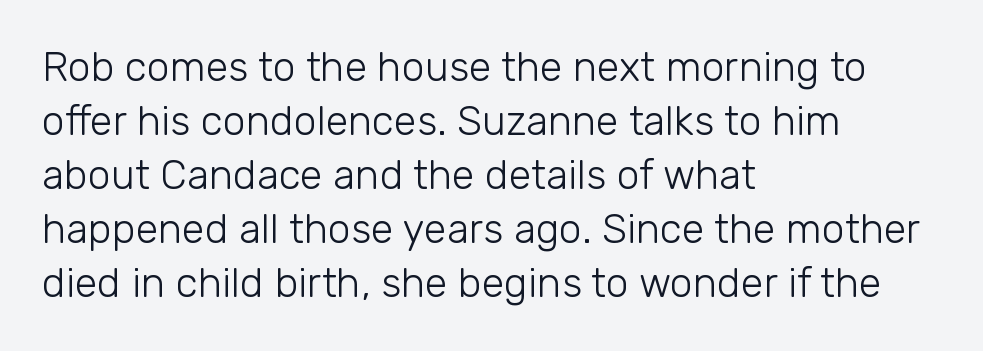
{"serif": "no", "italic": "no", "bold": "no", "weight": "light", "width": "normal", "stroke_contrast": "low", "x_height": "medium", "monospaced": "no", "underline": "no", "align": "left", "line_spacing": "normal", "line_spacing_ratio": 1.32, "letter_spacing": "normal", "letter_spacing_em": 0.0, "glyph_px": 41}
